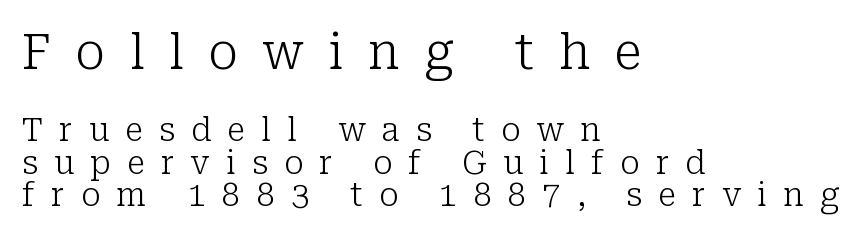
In terms of letterform style, serifs are clearly present. Italic: no, the glyphs are upright roman. Which margin do the lines hug? The left one — the right edge is uneven. The block of text is dense from top to bottom, with scant space between rows. Spacing between characters has been opened up far beyond the box default. A typesetter would call this proportional, since set widths differ per character.
